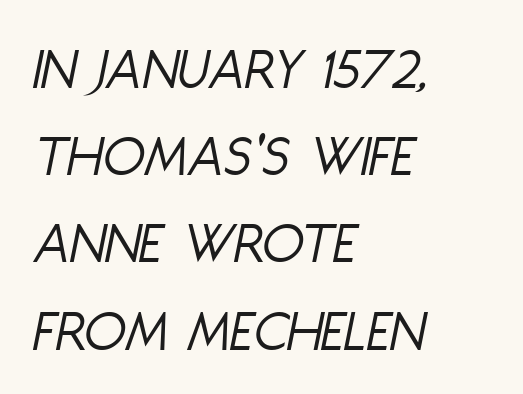
Q: Is the text bold? A: No.
Q: Is the text italic (slanted)? A: Yes, it leans right by about 11 degrees.
Q: Is the text underlined? A: No.
Q: How is the paragraph aligned? A: Left-aligned.
Q: Is the spacing between letters normal or unusually wide? A: Normal.
Q: Is the spacing between lines tight, normal or loose? A: Normal.
Q: Width (condensed, normal, or wide)? A: Condensed.
Q: Stroke contrast? A: Low.
Q: x-height? A: Large.
Q: Monospaced? A: No.
